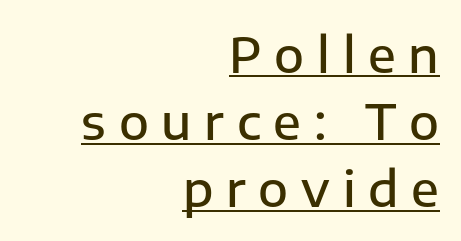
The sample's only ornament is a line tracing under the words. The glyphs in this specimen are sans serif. The paragraph shown leans on its right margin. Honestly, the letter spacing is so wide it's the main thing you notice.
